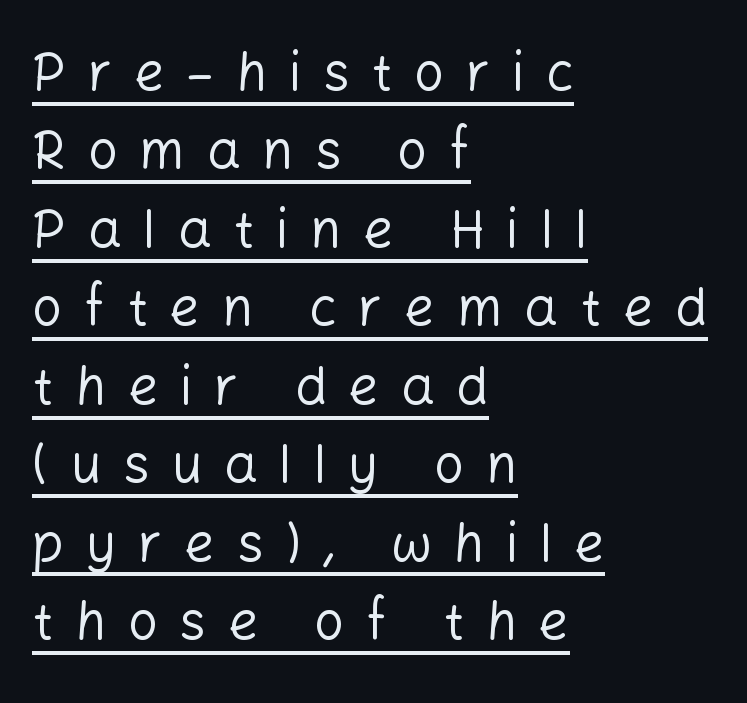
{"serif": "no", "italic": "no", "bold": "no", "weight": "regular", "width": "normal", "stroke_contrast": "low", "x_height": "medium", "monospaced": "no", "underline": "yes", "align": "left", "line_spacing": "normal", "line_spacing_ratio": 1.48, "letter_spacing": "wide", "letter_spacing_em": 0.41, "glyph_px": 53}
